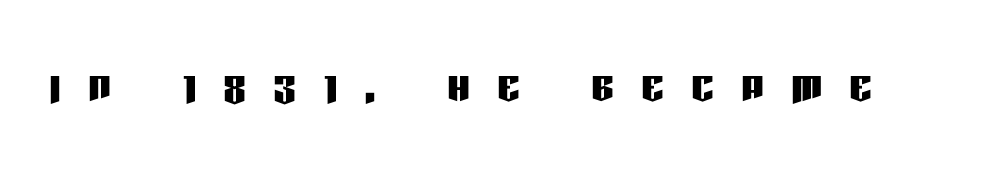
The image shows 56 px condensed sans-serif type, upright; set unusually wide letter spacing (+0.49 em), not underlined; low stroke contrast and a large x-height.
